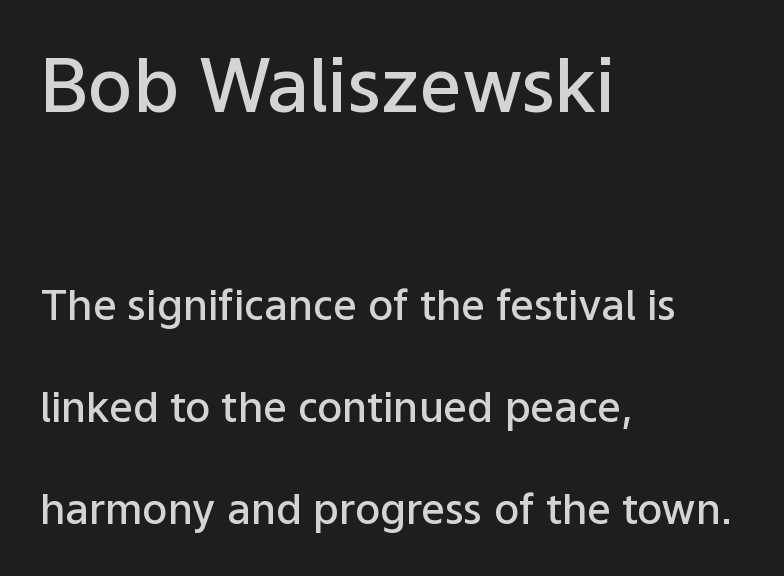
{"serif": "no", "italic": "no", "bold": "semi", "weight": "semibold", "width": "normal", "stroke_contrast": "low", "x_height": "medium", "monospaced": "no", "underline": "no", "align": "left", "line_spacing": "loose", "line_spacing_ratio": 2.43, "letter_spacing": "normal", "letter_spacing_em": 0.0, "larger_block": "first", "size_ratio": 1.76, "glyph_px": 74}
